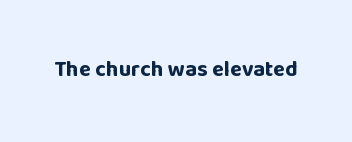
The image shows 22 px bold type, upright; set normal letter spacing, not underlined.
